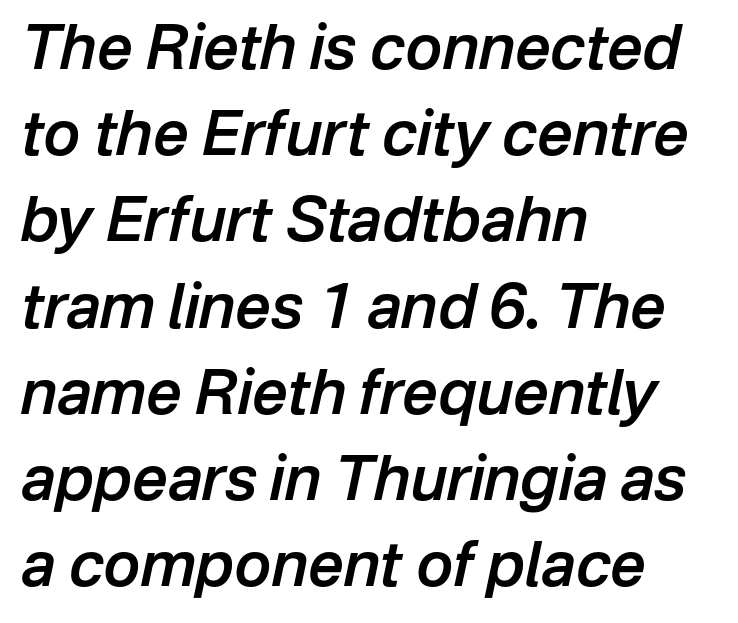
The rendering anchors every line to the left-hand side. Each letter keeps its own natural width here, so spacing adapts to shape. The passage shown has conventional tracking throughout. Stroke thickness is moderately raised; the sample reads as semibold.
